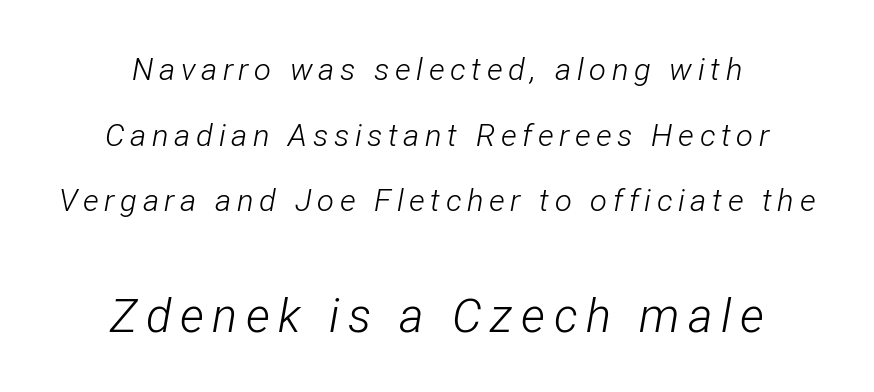
The axis of the letterforms is tilted away from vertical. The zone under the glyphs is completely vacant. Successive baselines arrive slowly, with a big drop between each. The rendering uses natural spacing where letterforms have individual widths. Where is the straight margin? There isn't one; the lines are centered. The font sits on the lighter half of the weight spectrum, regular included.
